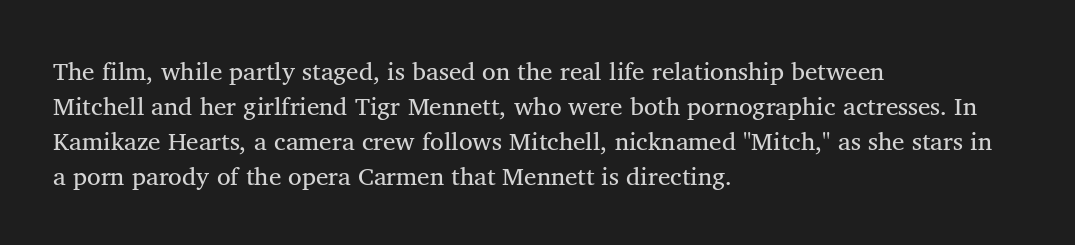
Q: Is the text bold? A: No.
Q: Is the text italic (slanted)? A: No, it is upright.
Q: Is the text underlined? A: No.
Q: How is the paragraph aligned? A: Left-aligned.
Q: Is the spacing between letters normal or unusually wide? A: Normal.
Q: Is the spacing between lines tight, normal or loose? A: Normal.
